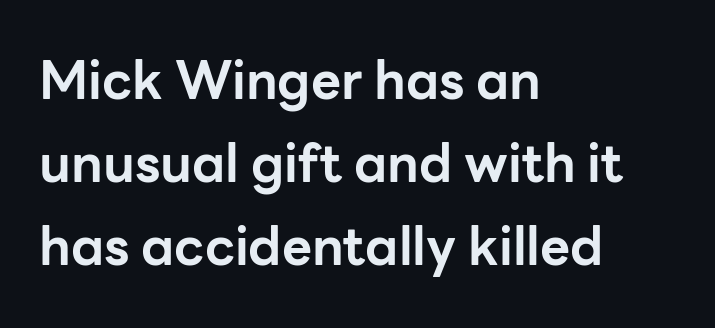
{"serif": "no", "italic": "no", "bold": "yes", "weight": "bold", "width": "normal", "stroke_contrast": "low", "x_height": "medium", "monospaced": "no", "underline": "no", "align": "left", "line_spacing": "normal", "line_spacing_ratio": 1.6, "letter_spacing": "normal", "letter_spacing_em": 0.0, "glyph_px": 52}
